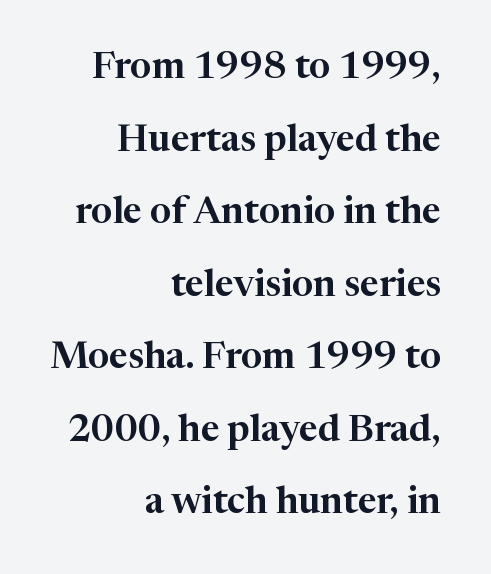
Q: Is the text italic (slanted)? A: No, it is upright.
Q: Is the typeface a serif or a sans-serif typeface? A: Serif.
Q: Is the text underlined? A: No.
Q: How is the paragraph aligned? A: Right-aligned.
Q: Is the spacing between letters normal or unusually wide? A: Normal.
Q: Is the spacing between lines tight, normal or loose? A: Loose.
Q: Width (condensed, normal, or wide)? A: Normal.
Q: Stroke contrast? A: High.
Q: x-height? A: Medium.
Q: Monospaced? A: No.
